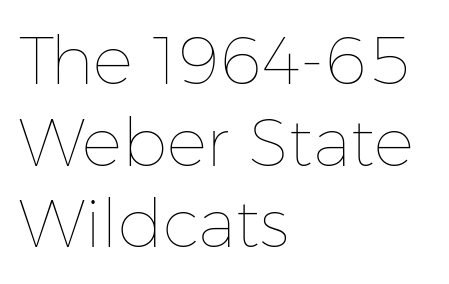
Q: Is the text bold? A: No.
Q: Is the text italic (slanted)? A: No, it is upright.
Q: Is the text underlined? A: No.
Q: How is the paragraph aligned? A: Left-aligned.
Q: Is the spacing between letters normal or unusually wide? A: Normal.
Q: Width (condensed, normal, or wide)? A: Normal.
Q: Stroke contrast? A: Low.
Q: x-height? A: Medium.
Q: Monospaced? A: No.
